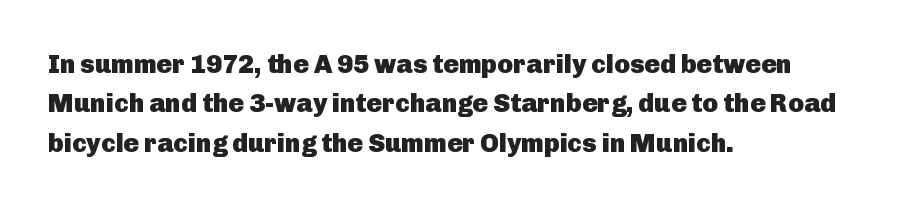
Q: Is the text bold? A: Yes.
Q: Is the text italic (slanted)? A: No, it is upright.
Q: Is the text underlined? A: No.
Q: How is the paragraph aligned? A: Left-aligned.
Q: Is the spacing between letters normal or unusually wide? A: Normal.
Q: Is the spacing between lines tight, normal or loose? A: Normal.
